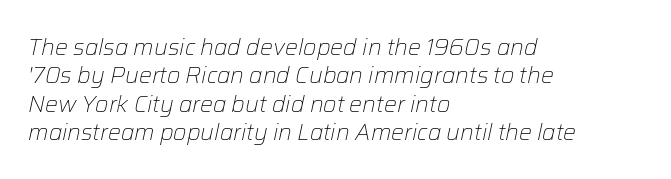
{"italic": "yes", "lean": "right", "slant_degrees": 12, "bold": "no", "underline": "no", "align": "left", "line_spacing_ratio": 1.23, "letter_spacing": "normal", "letter_spacing_em": 0.0, "glyph_px": 23}
